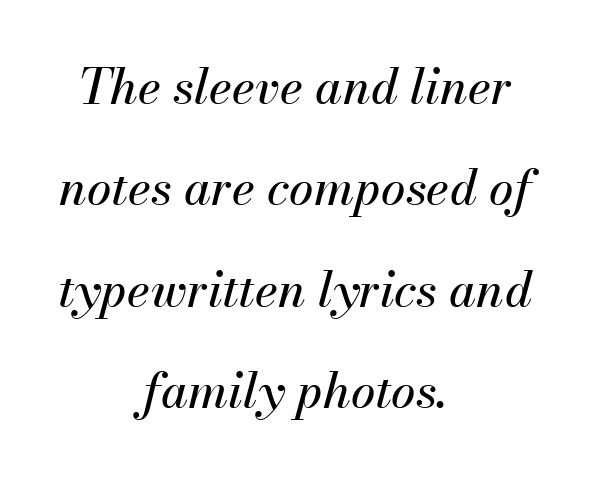
The space between consecutive lines is lavish. The line texture is even and compact thanks to regular tracking. There's an unmistakable incline to the writing here. Plain, unruled lines of type. These lines stack symmetrically, like a column narrowing and widening about its center.
